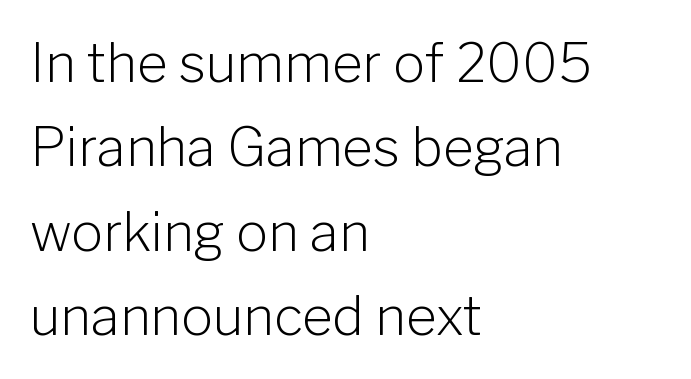
The image shows 53 px light sans-serif type, upright; set left-aligned, normal line spacing (1.59x), normal letter spacing, not underlined; low stroke contrast and a medium x-height.
